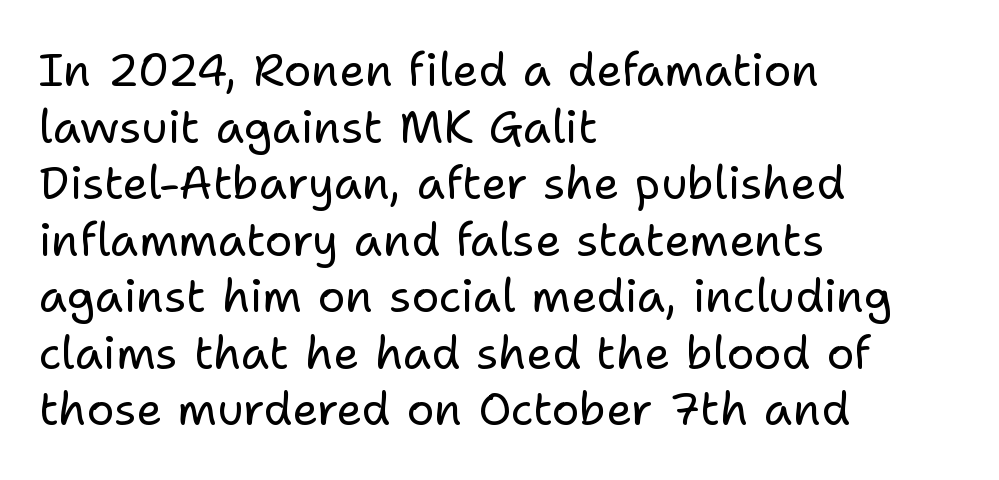
No extra ink here — the face is not bold. Layout note: lines flush left. This is sans-serif lettering, the kind often seen on screens and signage. Here the glyphs are tracked normally, forming tight word shapes. The specimen reads as upright at a glance.
